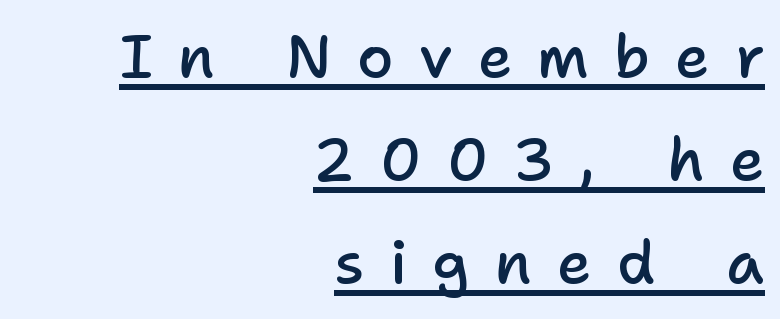
Is the block centered? No — it sits flush against the right margin. The horizontal fit of the characters is loose and conspicuously gappy. Characters remain perfectly vertical along every line. A somewhat darkened texture: the type is semibold rather than bold. Students, observe the line beneath the letters — that is underlining. Examine the stroke ends and you'll find no serifs.
